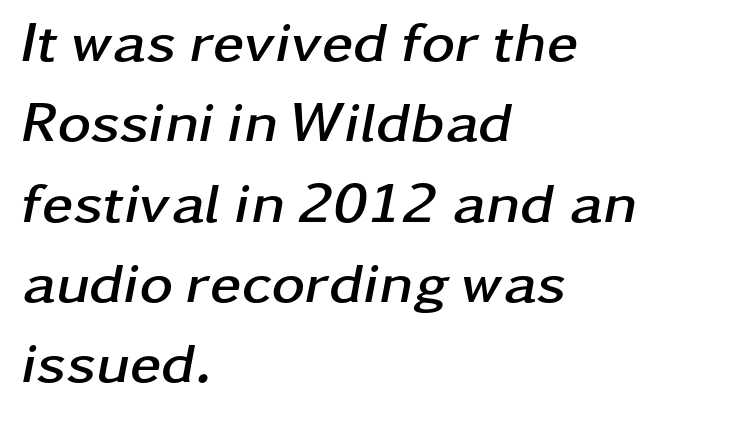
{"italic": "yes", "lean": "right", "slant_degrees": 11, "bold": "yes", "weight": "semibold", "width": "wide", "stroke_contrast": "low", "x_height": "medium", "monospaced": "no", "underline": "no", "align": "left", "line_spacing": "normal", "line_spacing_ratio": 1.41, "letter_spacing": "normal", "letter_spacing_em": 0.0, "glyph_px": 57}
